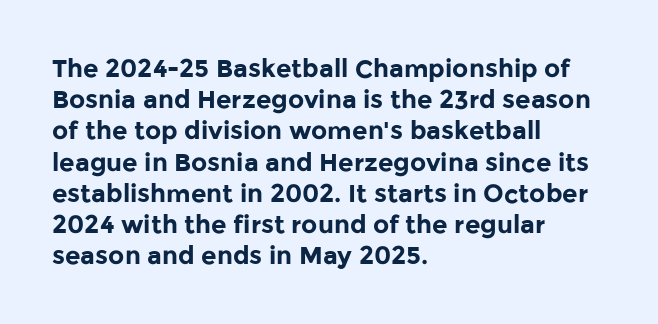
Caption: standard tracking, unaltered. Weight: bold. Line beginnings align vertically; line endings do not. The type sits square on the baseline with zero lean.
